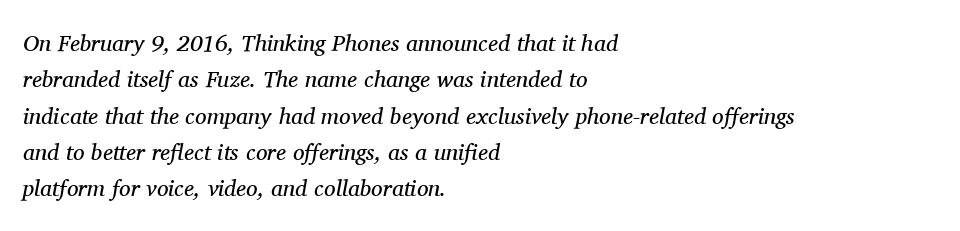
{"italic": "yes", "lean": "right", "slant_degrees": 11, "bold": "no", "underline": "no", "align": "left", "line_spacing": "normal", "line_spacing_ratio": 1.58, "letter_spacing": "normal", "letter_spacing_em": 0.0, "glyph_px": 23}
